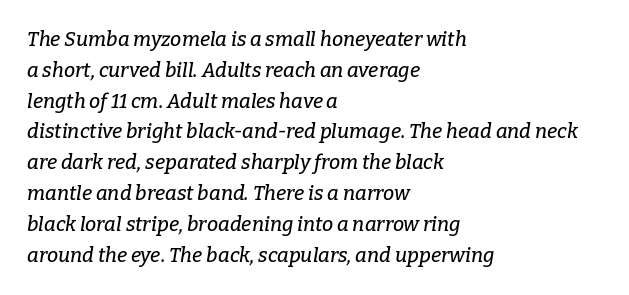
The rendering uses a moderate line-height, typical for paragraphs. Designer's note — italics engaged. Every row of glyphs begins at an identical x-position on the left. Each row of text sits above clean, open space. The letterforms sit shoulder to shoulder at normal distance.
